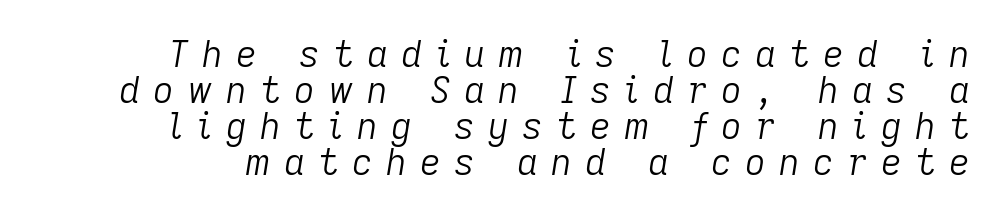
If you drew a line through each stem, it would be angled. These lines have a slow, spaced-out rhythm from letter to letter. Nobody drew a line under any word here. Each letter keeps its own natural width here, so spacing adapts to shape. Each new line begins almost immediately beneath the previous one.
